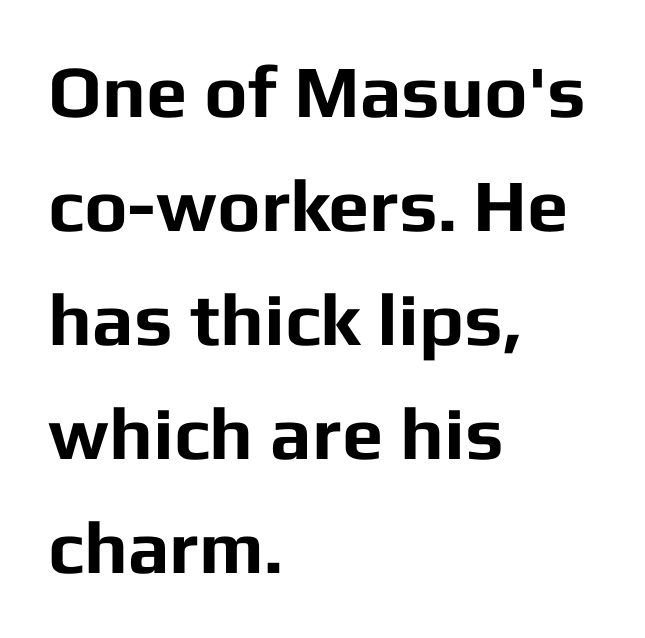
{"serif": "no", "italic": "no", "bold": "yes", "weight": "bold", "width": "normal", "stroke_contrast": "low", "x_height": "medium", "monospaced": "no", "underline": "no", "align": "left", "line_spacing": "normal", "line_spacing_ratio": 1.54, "letter_spacing": "normal", "letter_spacing_em": 0.0, "glyph_px": 74}
